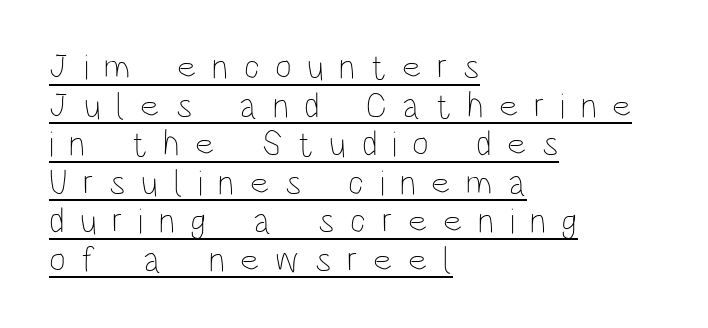
The image shows 36 px thin, condensed type, upright; set left-aligned, tight line spacing (1.07x), unusually wide letter spacing (+0.43 em), underlined; low stroke contrast and a large x-height.
